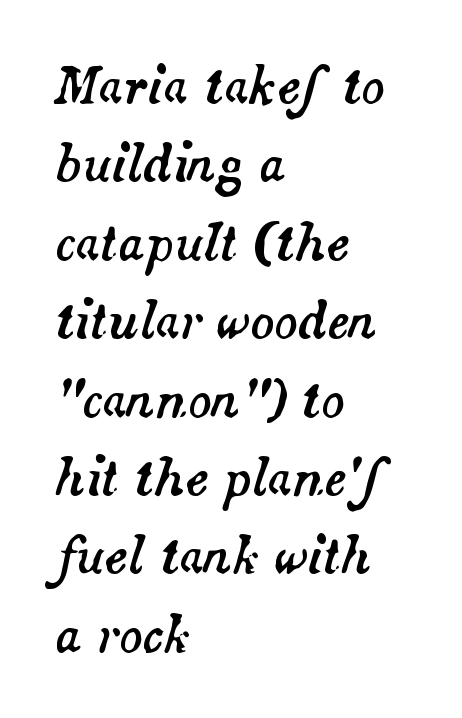
{"italic": "yes", "lean": "right", "slant_degrees": 14, "width": "normal", "stroke_contrast": "medium", "x_height": "small", "monospaced": "no", "underline": "no", "align": "left", "line_spacing": "normal", "line_spacing_ratio": 1.6, "letter_spacing": "normal", "letter_spacing_em": 0.0, "glyph_px": 49}
